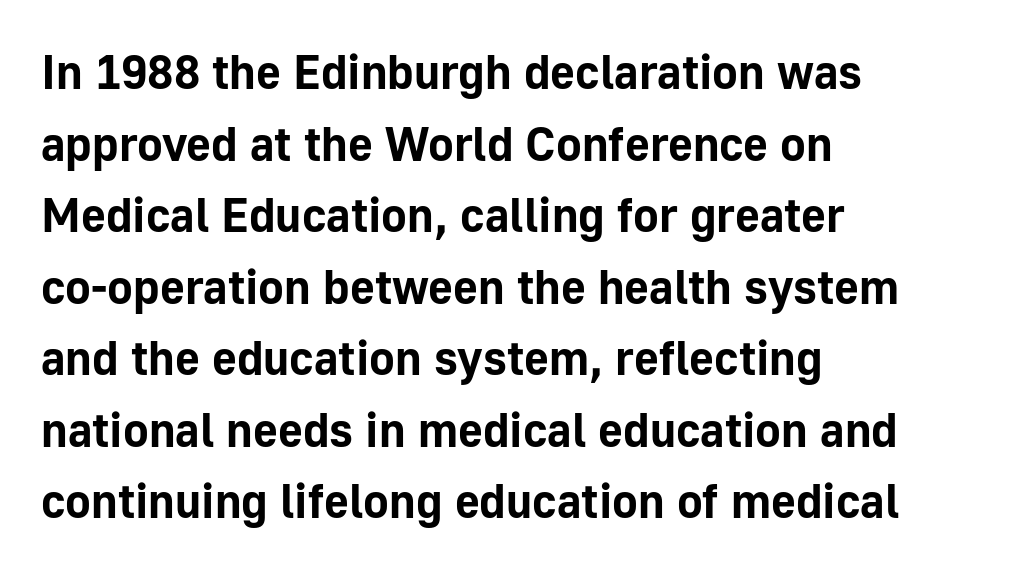
Line spacing here is normal. Tracking value appears to be zero — textbook default spacing. One-word summary of the alignment: left. A full-strength bold gives these letters their thick strokes.
